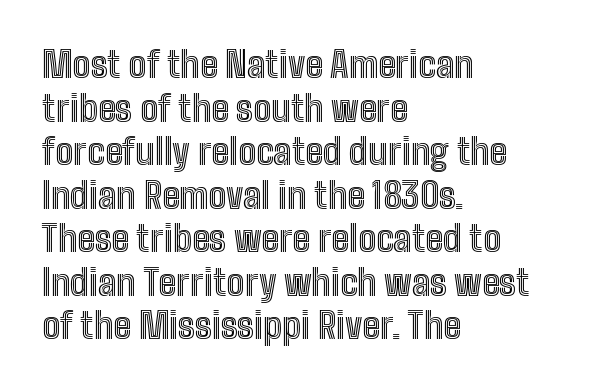
The image shows 36 px condensed type, upright; set left-aligned, line spacing 1.21x, normal letter spacing, not underlined; a medium x-height.
